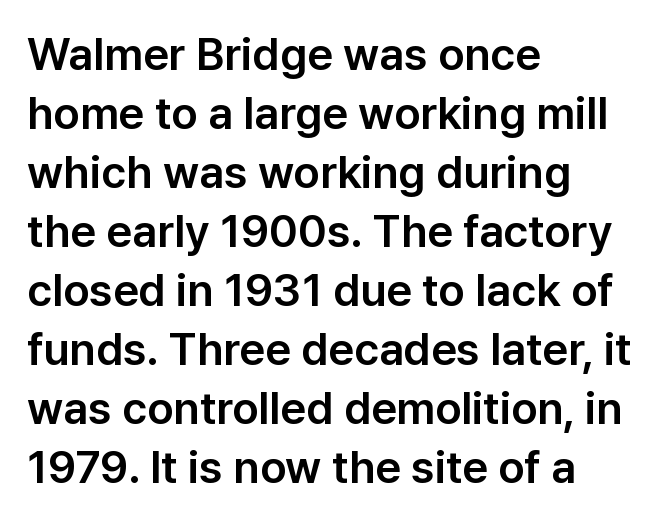
The image shows 45 px sans-serif type, upright; set left-aligned, normal line spacing (1.31x), normal letter spacing, not underlined; low stroke contrast and a medium x-height.
